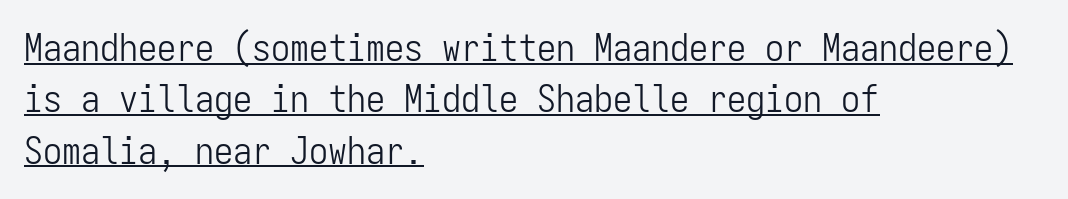
Q: Is the text bold? A: No.
Q: Is the text italic (slanted)? A: No, it is upright.
Q: Is the typeface a serif or a sans-serif typeface? A: Sans-serif.
Q: Is the text underlined? A: Yes.
Q: How is the paragraph aligned? A: Left-aligned.
Q: Is the spacing between letters normal or unusually wide? A: Normal.
Q: Is the spacing between lines tight, normal or loose? A: Normal.
Q: Width (condensed, normal, or wide)? A: Condensed.
Q: Stroke contrast? A: Low.
Q: x-height? A: Medium.
Q: Monospaced? A: Yes.
